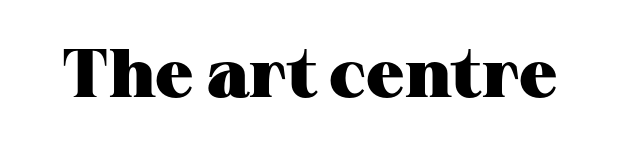
{"serif": "yes", "italic": "no", "bold": "yes", "weight": "heavy", "width": "wide", "stroke_contrast": "medium", "x_height": "medium", "monospaced": "no", "underline": "no", "letter_spacing": "normal", "letter_spacing_em": 0.0, "glyph_px": 68}
